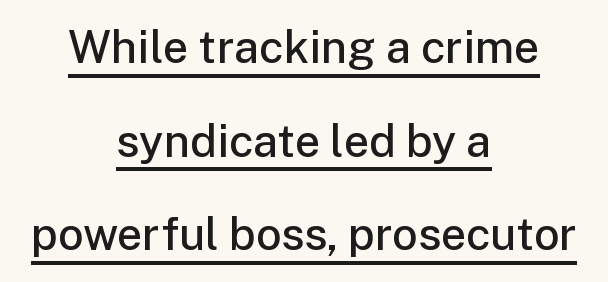
Q: Is the text bold? A: Semi-bold.
Q: Is the text italic (slanted)? A: No, it is upright.
Q: Is the typeface a serif or a sans-serif typeface? A: Sans-serif.
Q: Is the text underlined? A: Yes.
Q: How is the paragraph aligned? A: Centered.
Q: Is the spacing between letters normal or unusually wide? A: Normal.
Q: Is the spacing between lines tight, normal or loose? A: Loose.
Q: Width (condensed, normal, or wide)? A: Normal.
Q: Stroke contrast? A: Low.
Q: x-height? A: Medium.
Q: Monospaced? A: No.
